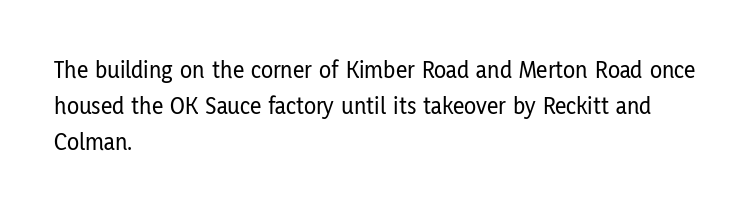
Vertically, the passage feels balanced, rows spaced as you'd expect. Every character sits straight up, as roman type does. A typesetter would call this zero additional tracking. Each line starts at the same left margin while the right side varies. Descenders are the only things crossing below the line.
